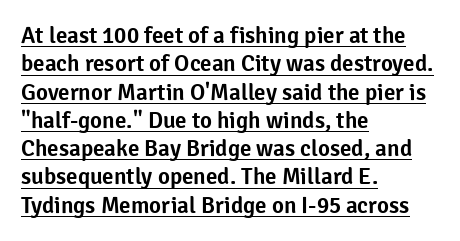
Q: Is the text italic (slanted)? A: No, it is upright.
Q: Is the text underlined? A: Yes.
Q: How is the paragraph aligned? A: Left-aligned.
Q: Is the spacing between letters normal or unusually wide? A: Normal.
